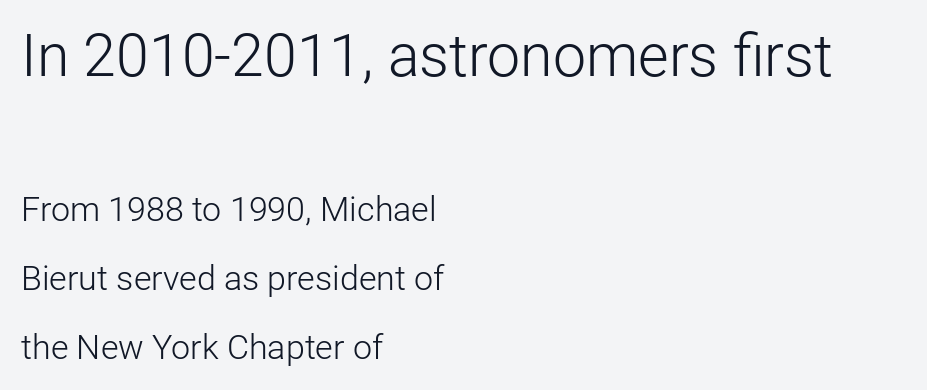
{"serif": "no", "italic": "no", "bold": "no", "weight": "light", "width": "normal", "stroke_contrast": "low", "x_height": "medium", "monospaced": "no", "underline": "no", "align": "left", "line_spacing": "loose", "line_spacing_ratio": 2.04, "letter_spacing": "normal", "letter_spacing_em": 0.0, "larger_block": "first", "size_ratio": 1.74, "glyph_px": 59}
